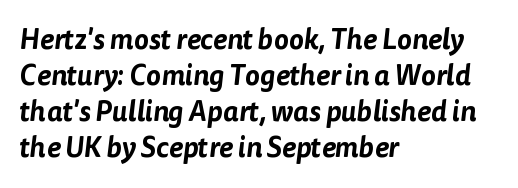
{"serif": "no", "width": "normal", "stroke_contrast": "low", "x_height": "medium", "monospaced": "no", "underline": "no", "align": "left", "line_spacing": "normal", "line_spacing_ratio": 1.28, "letter_spacing": "normal", "letter_spacing_em": 0.0, "glyph_px": 28}
